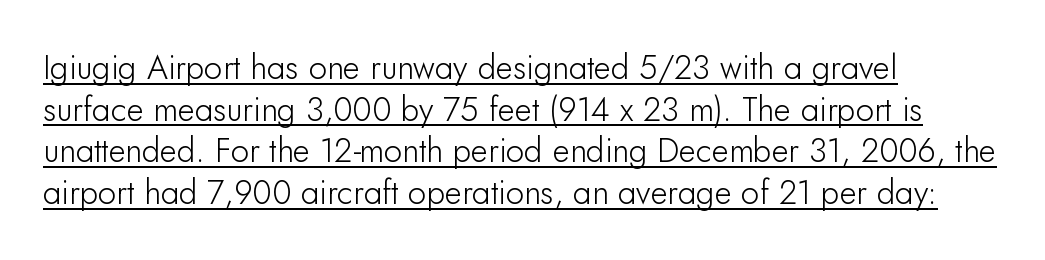
Left-aligned paragraph, ragged on the right. Regular leading. The axis of the letterforms is exactly vertical. Is the letter spacing exaggerated? No — it looks like the ordinary default. Underlining? Definitely there. Note the varied advance widths — an 'i' is clearly narrower than an 'm'.
